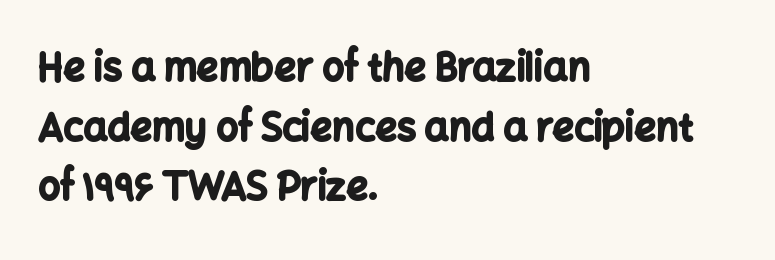
Q: Is the text bold? A: Yes.
Q: Is the text italic (slanted)? A: No, it is upright.
Q: Is the typeface a serif or a sans-serif typeface? A: Sans-serif.
Q: Is the text underlined? A: No.
Q: How is the paragraph aligned? A: Left-aligned.
Q: Is the spacing between letters normal or unusually wide? A: Normal.
Q: Is the spacing between lines tight, normal or loose? A: Normal.
Q: Width (condensed, normal, or wide)? A: Normal.
Q: Stroke contrast? A: Low.
Q: x-height? A: Medium.
Q: Monospaced? A: No.
